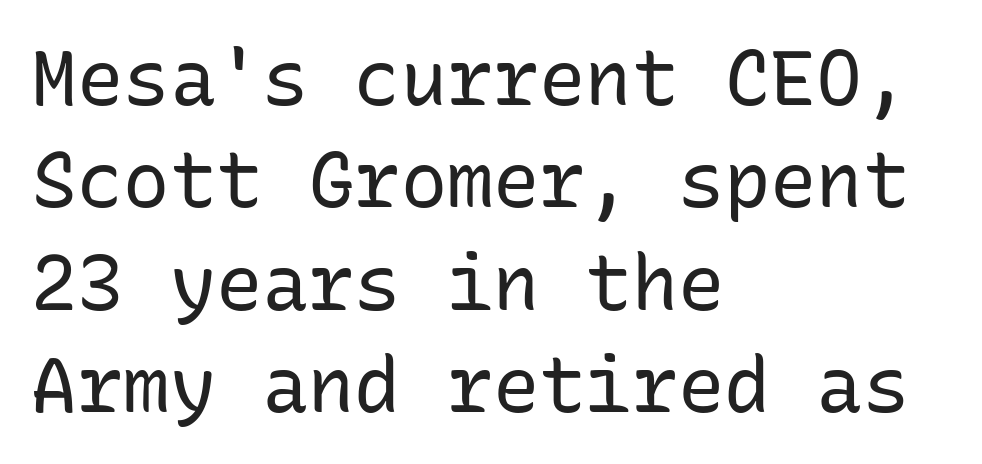
The image shows 77 px regular-weight sans-serif type, upright, monospaced; set left-aligned, normal line spacing (1.33x), normal letter spacing, not underlined; low stroke contrast and a medium x-height.
